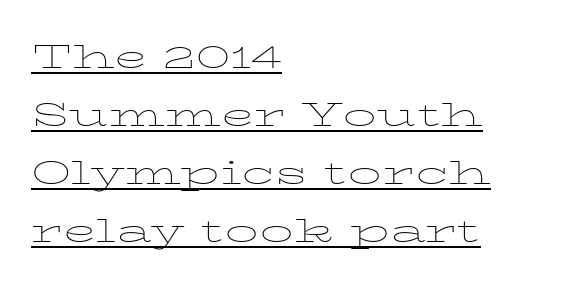
{"italic": "no", "bold": "no", "weight": "thin", "width": "wide", "stroke_contrast": "low", "x_height": "medium", "monospaced": "no", "underline": "yes", "align": "left", "line_spacing": "normal", "line_spacing_ratio": 1.32, "letter_spacing": "normal", "letter_spacing_em": 0.0, "glyph_px": 44}
